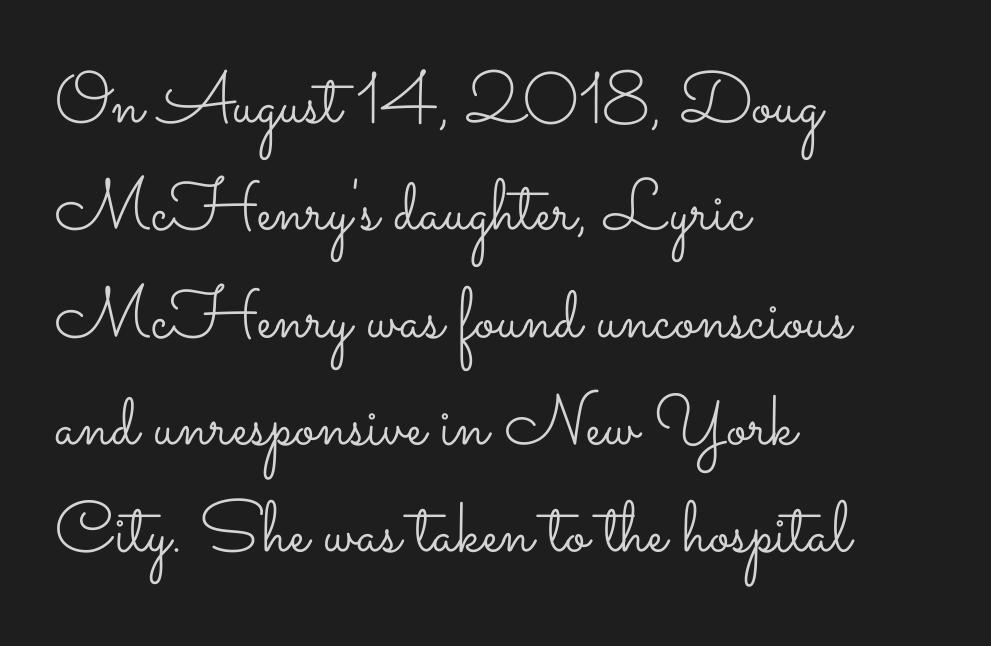
The image shows 72 px light, wide type; set left-aligned, normal line spacing (1.49x), normal letter spacing, not underlined; low stroke contrast and a small x-height.
